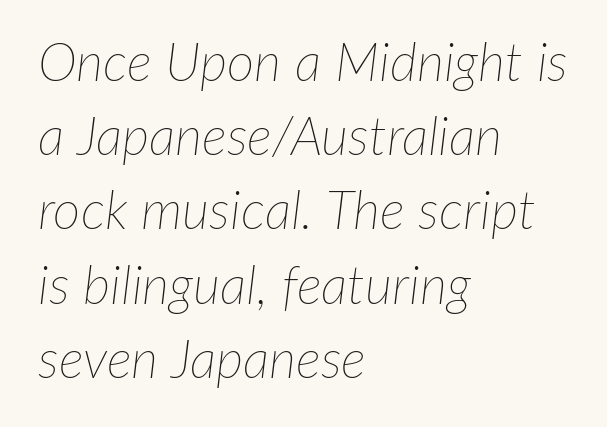
Notice how descenders clear the ascenders below comfortably — that's standard leading. Slant detected: the letters are inclined. Letter spacing: default. Weight: not bold — regular or lighter.
